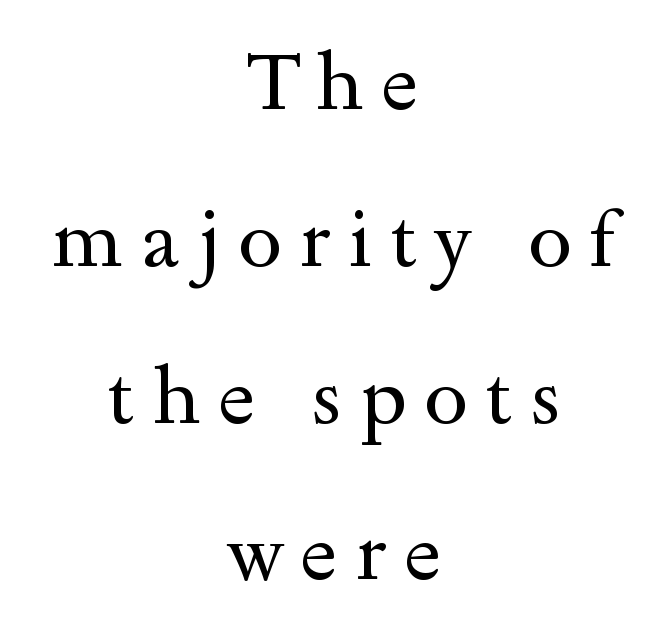
Decoration check: the copy has no underline. The passage shown stacks its lines with a broad gap. This rendering employs a face with finishing strokes, i.e., a serif. Think of a printed novel: that variable character pitch is what you see here. The lettering stays uniformly vertical, giving the passage a roman look.
